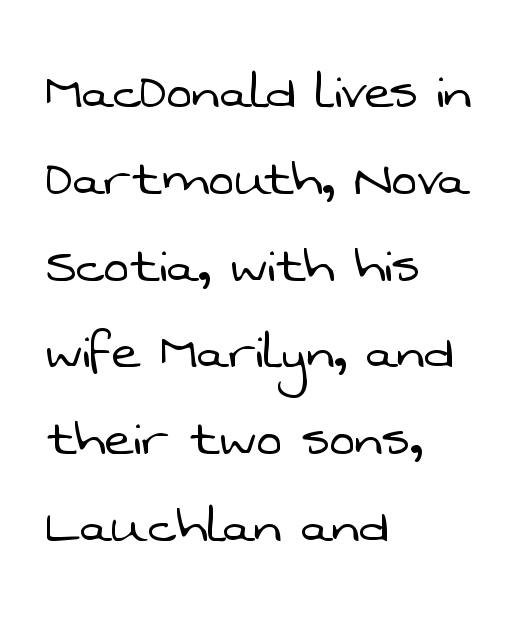
Casual observation: everything's shoved over to the left. Each new line begins a customary step beneath the previous one. The letterforms sit at book weight or below. The space directly below the letters is spotless. The face used here is a sans, in the tradition of grotesques and geometrics.
